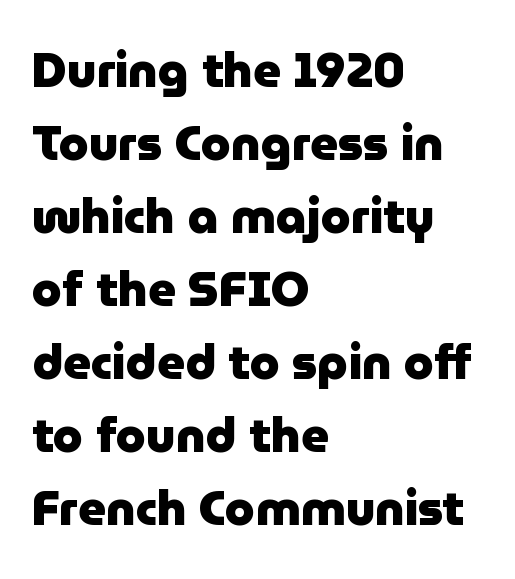
Q: Is the text bold? A: Yes.
Q: Is the text italic (slanted)? A: No, it is upright.
Q: Is the typeface a serif or a sans-serif typeface? A: Sans-serif.
Q: Is the text underlined? A: No.
Q: How is the paragraph aligned? A: Left-aligned.
Q: Is the spacing between letters normal or unusually wide? A: Normal.
Q: Is the spacing between lines tight, normal or loose? A: Normal.
Q: Width (condensed, normal, or wide)? A: Normal.
Q: Stroke contrast? A: Low.
Q: x-height? A: Medium.
Q: Monospaced? A: No.
